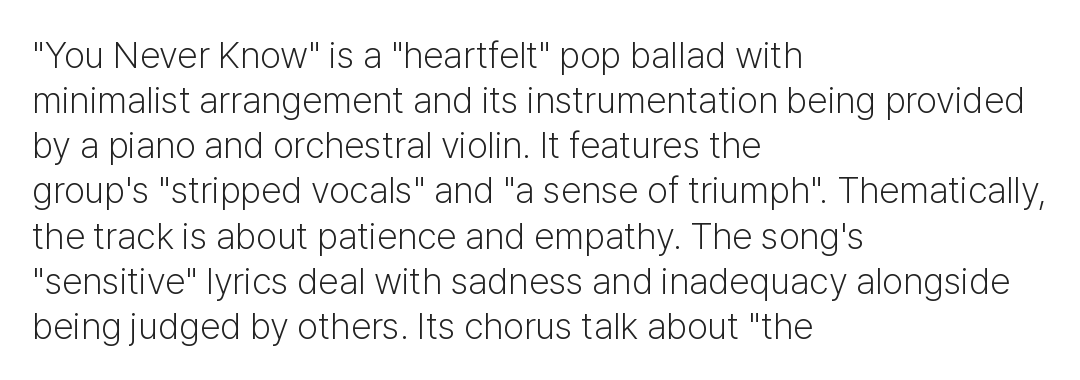
Regarding serifs, this sample does without them. The strokes carry an ordinary text weight at most. Each letter keeps its own natural width here, so spacing adapts to shape. Posture: upright roman. Tracking here is standard; glyphs follow each other at the usual distance.
